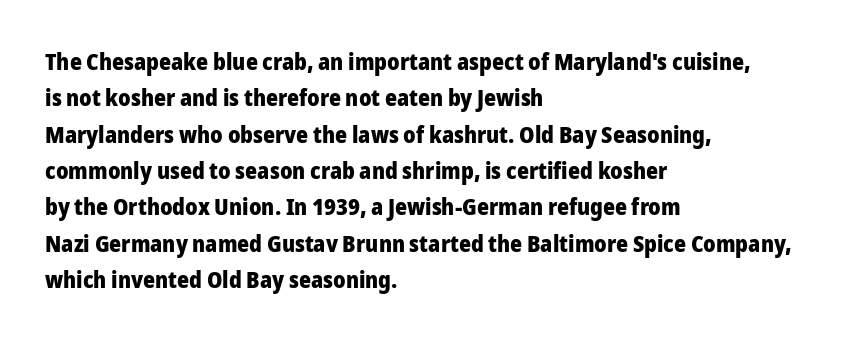
The text block is weighted toward the left margin, trailing off unevenly rightward. These lines carry a lot of weight — the face is fully bold. The letters stand upright; this is a roman face. Each row of text sits above clean, open space. This rendering leaves character spacing at its baseline value.
